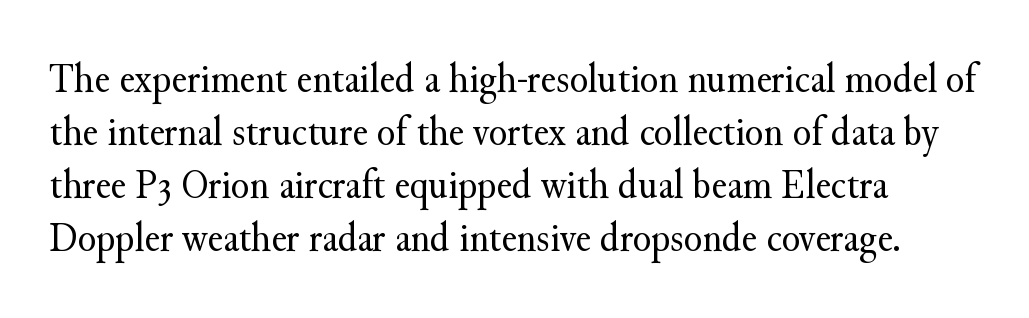
The image shows 42 px regular-weight serif type, upright; set normal line spacing (1.26x), normal letter spacing, not underlined; medium stroke contrast and a small x-height.
